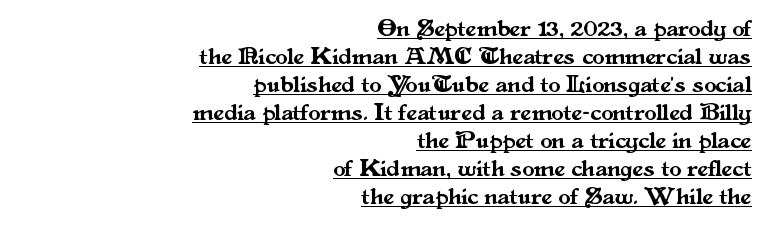
The image shows 24 px text type, upright; set right-aligned, line spacing 1.17x, normal letter spacing, underlined.
